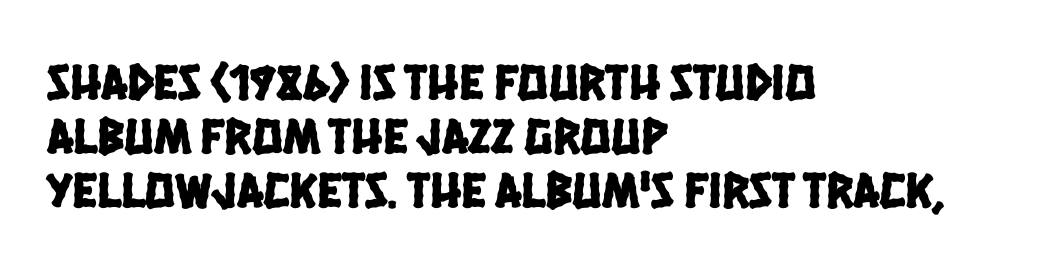
{"serif": "no", "width": "condensed", "stroke_contrast": "low", "x_height": "large", "monospaced": "no", "underline": "no", "align": "left", "line_spacing": "tight", "line_spacing_ratio": 1.06, "letter_spacing": "normal", "letter_spacing_em": 0.0, "glyph_px": 51}
